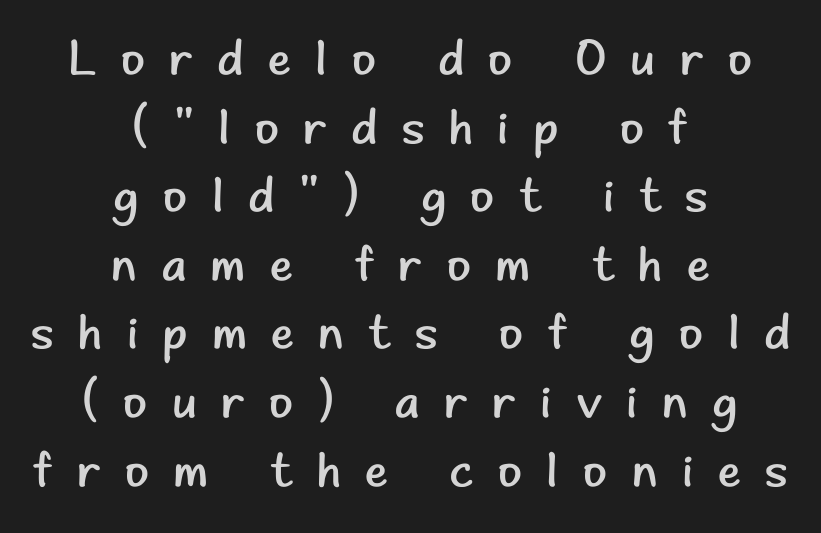
{"serif": "no", "italic": "no", "bold": "no", "weight": "regular", "width": "normal", "stroke_contrast": "low", "x_height": "small", "monospaced": "no", "underline": "no", "align": "center", "line_spacing": "normal", "line_spacing_ratio": 1.4, "letter_spacing": "wide", "letter_spacing_em": 0.5, "glyph_px": 49}
